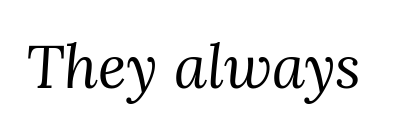
The image shows 60 px regular-weight serif type, italic (leaning right); set normal letter spacing, not underlined; medium stroke contrast and a medium x-height.
